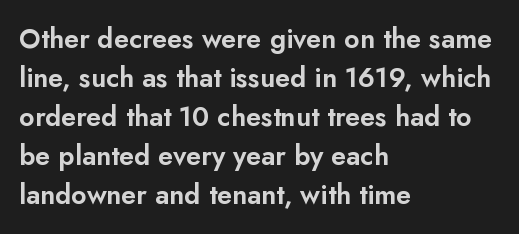
{"italic": "no", "underline": "no", "align": "left", "line_spacing": "normal", "line_spacing_ratio": 1.44, "letter_spacing": "normal", "letter_spacing_em": 0.0, "glyph_px": 27}
